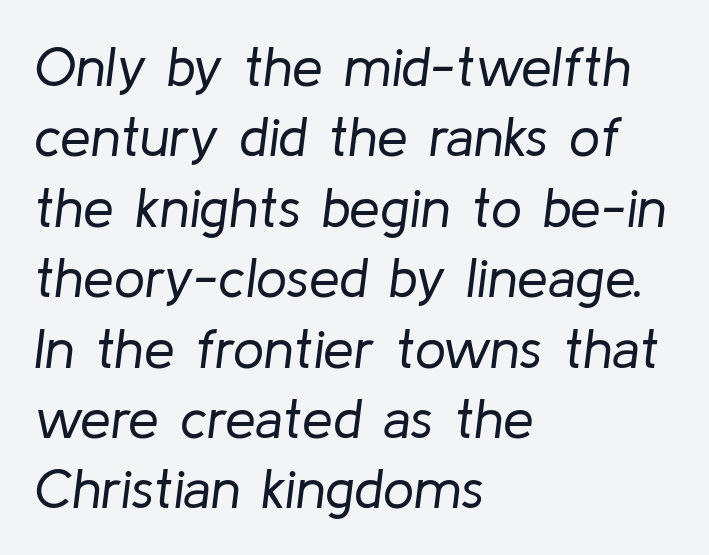
Regular leading. These lines stack with their left ends in a neat column. Style check: oblique. The face used here is proportionally spaced, like ordinary book or web type. No letter is thick-stroked: the sample isn't bold.
